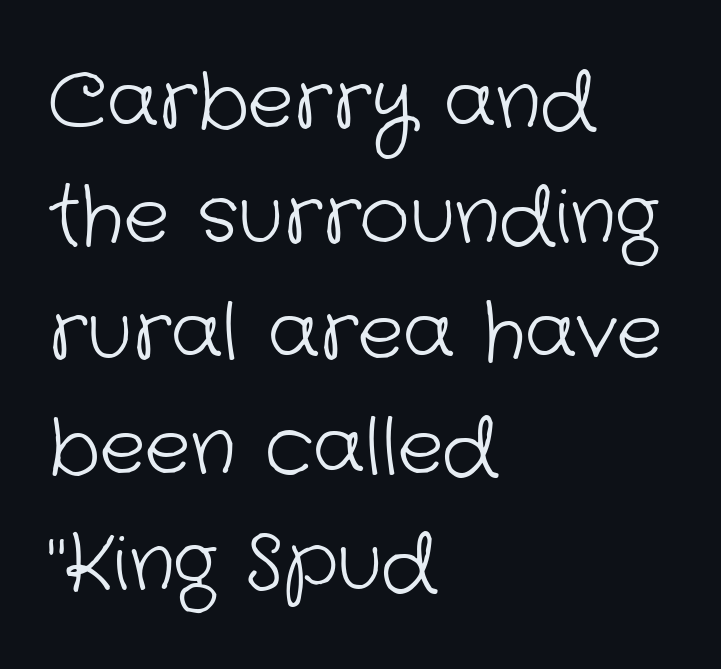
What stands out about the letter spacing? Nothing — it is the standard amount. The characters are drawn with everyday or finer stroke widths. Compared with a centered layout, this one pins lines to the left instead. The passage shown is typed in a proportional face where columns would drift. Nope, no serifs anywhere on these letters.
